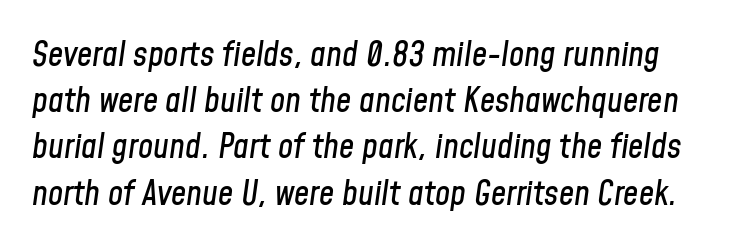
Q: Is the text italic (slanted)? A: Yes, it leans right by about 8 degrees.
Q: Is the text underlined? A: No.
Q: Is the spacing between letters normal or unusually wide? A: Normal.
Q: Is the spacing between lines tight, normal or loose? A: Normal.
Q: Width (condensed, normal, or wide)? A: Condensed.
Q: Stroke contrast? A: Low.
Q: x-height? A: Medium.
Q: Monospaced? A: No.
